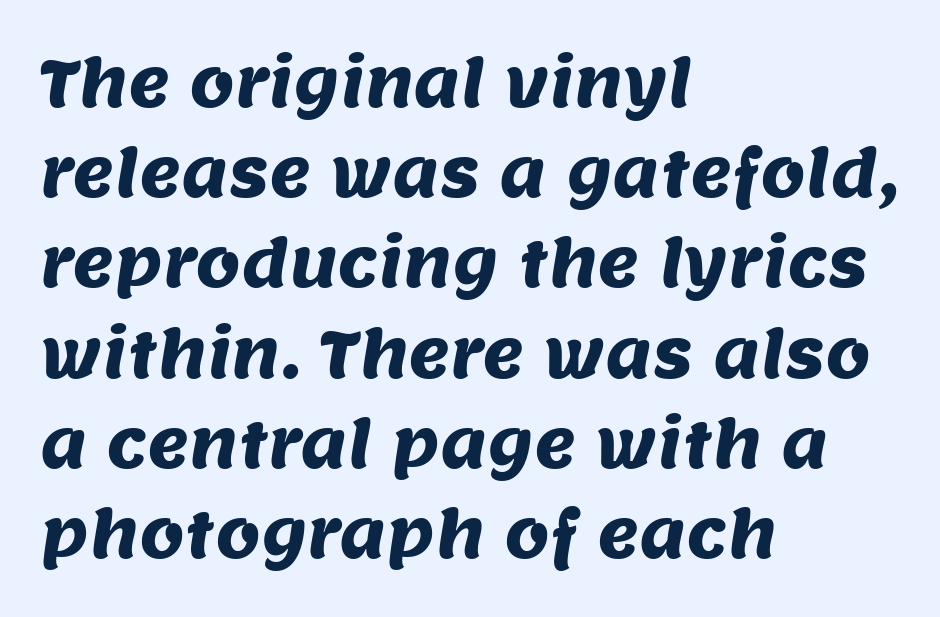
Q: Is the typeface a serif or a sans-serif typeface? A: Sans-serif.
Q: Is the text underlined? A: No.
Q: How is the paragraph aligned? A: Left-aligned.
Q: Is the spacing between letters normal or unusually wide? A: Normal.
Q: Is the spacing between lines tight, normal or loose? A: Normal.
Q: Width (condensed, normal, or wide)? A: Normal.
Q: Stroke contrast? A: Medium.
Q: x-height? A: Large.
Q: Monospaced? A: No.
